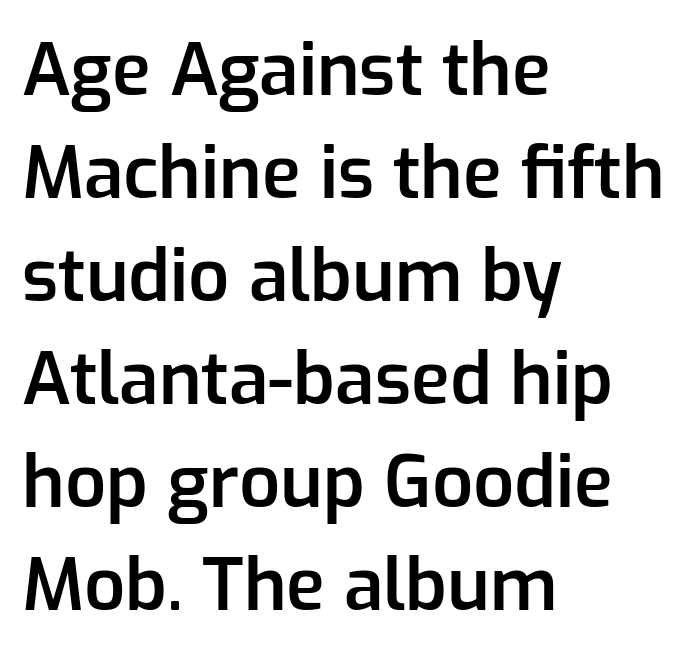
Q: Is the text bold? A: Semi-bold.
Q: Is the text italic (slanted)? A: No, it is upright.
Q: Is the typeface a serif or a sans-serif typeface? A: Sans-serif.
Q: Is the text underlined? A: No.
Q: How is the paragraph aligned? A: Left-aligned.
Q: Is the spacing between letters normal or unusually wide? A: Normal.
Q: Is the spacing between lines tight, normal or loose? A: Normal.
Q: Width (condensed, normal, or wide)? A: Normal.
Q: Stroke contrast? A: Low.
Q: x-height? A: Medium.
Q: Monospaced? A: No.
